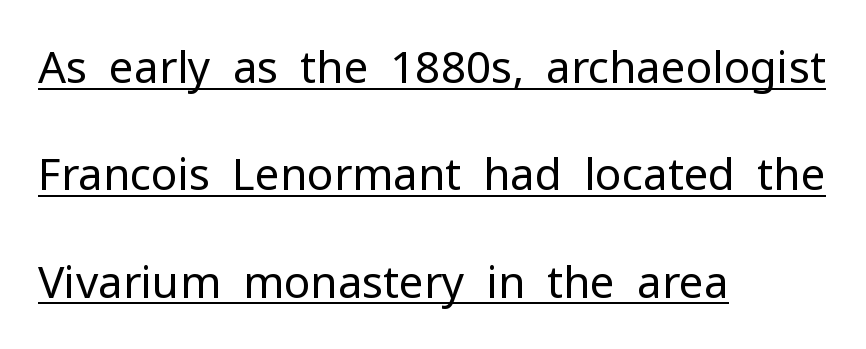
Spacing verdict: proportional, widths tailored to each character. Line starts are locked; line ends wander. Every word sits above its own underline. This rendering leaves character spacing at its baseline value. Examine the stroke ends and you'll find no serifs. Does the lettering tilt? It doesn't — this is upright.
